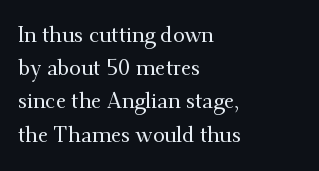
Q: Is the text italic (slanted)? A: No, it is upright.
Q: Is the text underlined? A: No.
Q: How is the paragraph aligned? A: Left-aligned.
Q: Is the spacing between letters normal or unusually wide? A: Normal.
Q: Is the spacing between lines tight, normal or loose? A: Normal.
